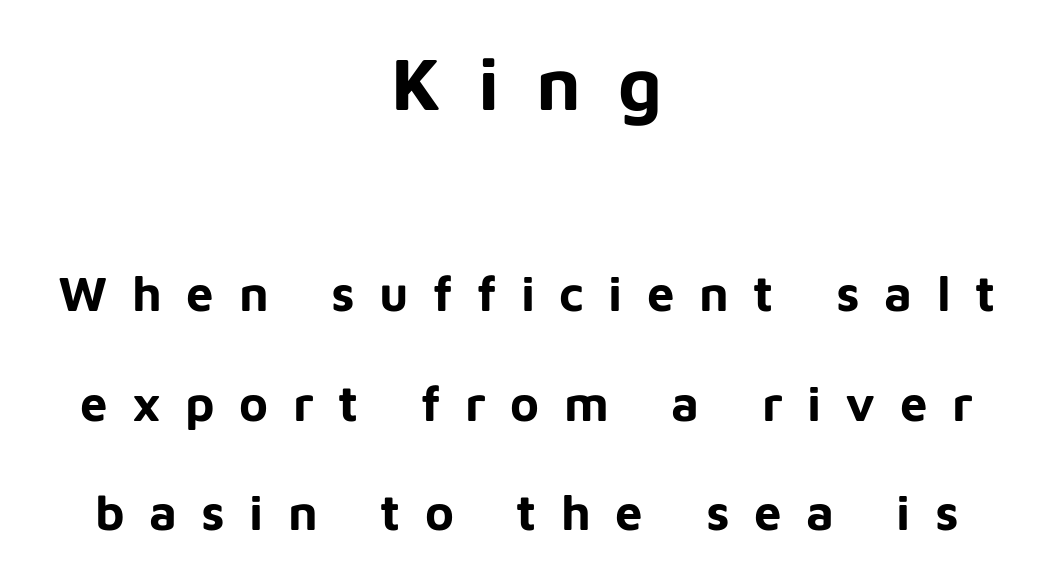
Regarding serifs, this sample does without them. This sample has the flowing, uneven cadence of proportional lettering. The lines in this sample share a center point and differ in where they start and stop. Descenders are the only things crossing below the line. The glyphs have the mass of a bold cut. A typesetter would call this heavily tracked-out type.
